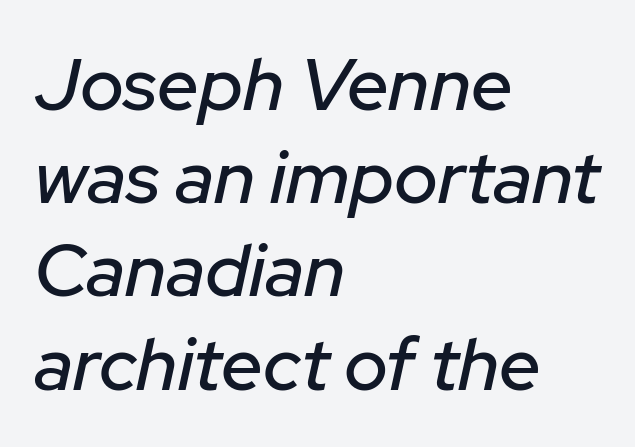
Q: Is the text italic (slanted)? A: Yes, it leans right by about 12 degrees.
Q: Is the text underlined? A: No.
Q: How is the paragraph aligned? A: Left-aligned.
Q: Is the spacing between letters normal or unusually wide? A: Normal.
Q: Is the spacing between lines tight, normal or loose? A: Normal.
Q: Width (condensed, normal, or wide)? A: Normal.
Q: Stroke contrast? A: Low.
Q: x-height? A: Medium.
Q: Monospaced? A: No.
